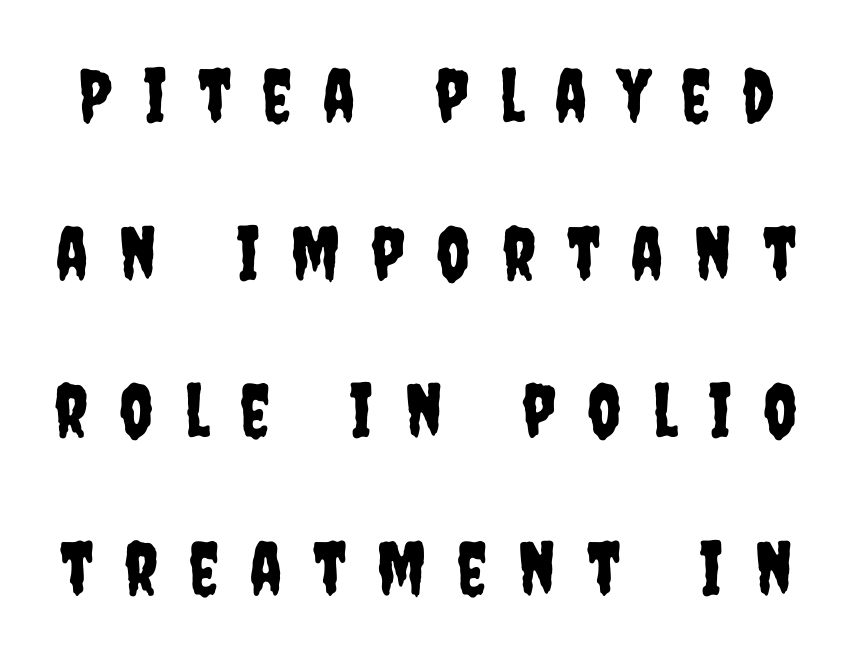
{"serif": "no", "italic": "no", "width": "condensed", "stroke_contrast": "low", "x_height": "large", "monospaced": "no", "underline": "no", "line_spacing": "loose", "line_spacing_ratio": 2.13, "letter_spacing": "wide", "letter_spacing_em": 0.42, "glyph_px": 74}
